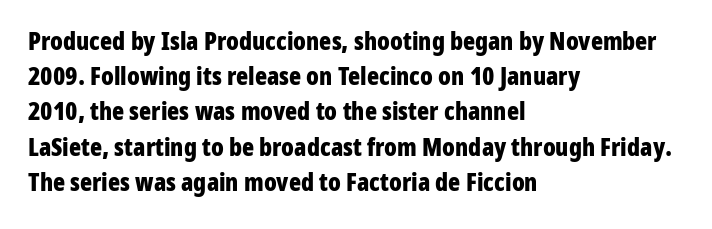
Q: Is the text bold? A: Yes.
Q: Is the text italic (slanted)? A: No, it is upright.
Q: Is the text underlined? A: No.
Q: How is the paragraph aligned? A: Left-aligned.
Q: Is the spacing between letters normal or unusually wide? A: Normal.
Q: Is the spacing between lines tight, normal or loose? A: Normal.
